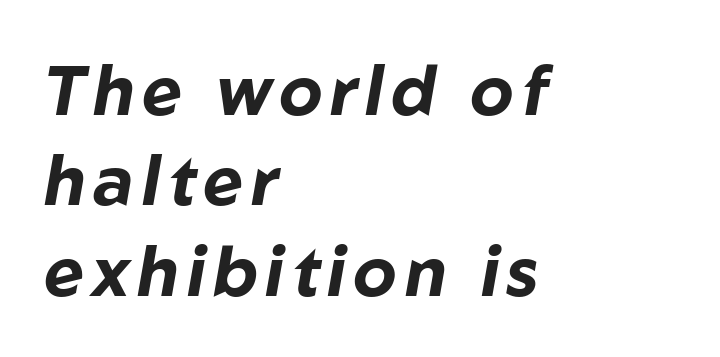
The image shows 69 px bold type, italic (leaning right); set left-aligned, normal line spacing (1.31x), not underlined; low stroke contrast and a medium x-height.
